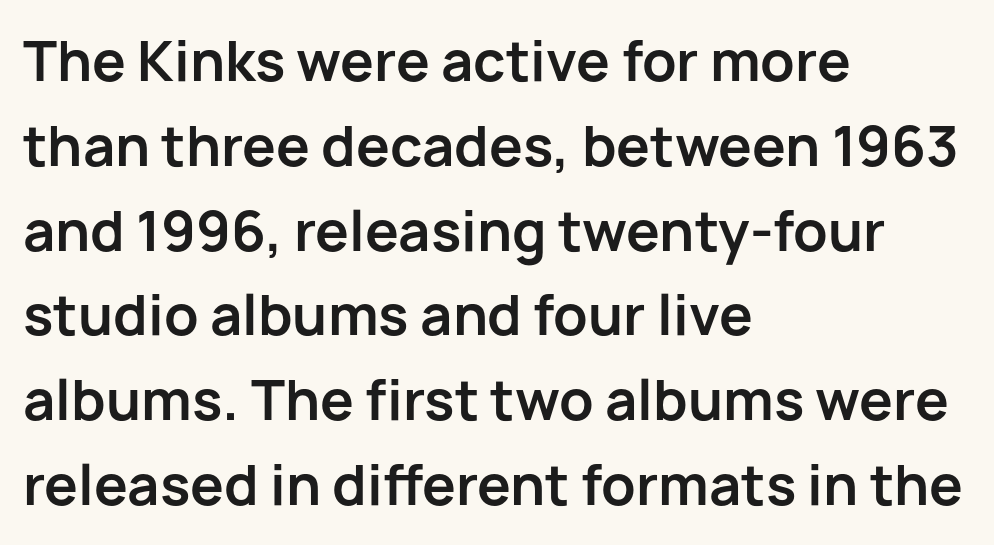
The image shows 54 px bold sans-serif type, upright; set left-aligned, normal line spacing (1.57x), normal letter spacing, not underlined; low stroke contrast and a medium x-height.
